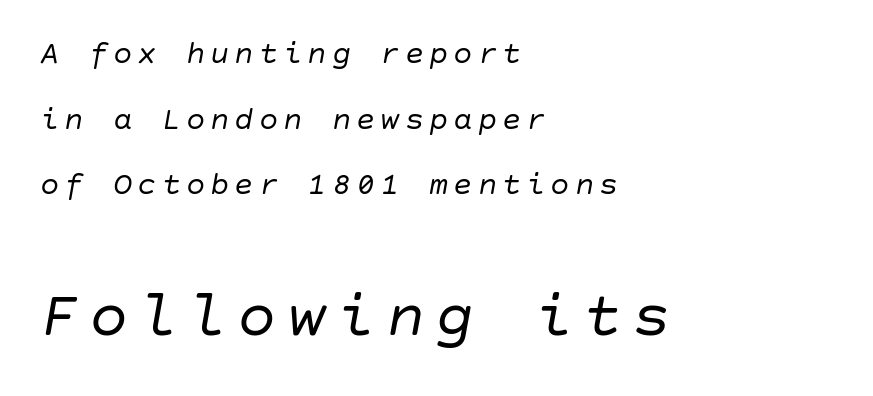
The image shows 65 px regular-weight type, italic (leaning right); set left-aligned, loose line spacing (2.05x), not underlined; the second (bottom) block is 2.03x larger; low stroke contrast and a large x-height.
